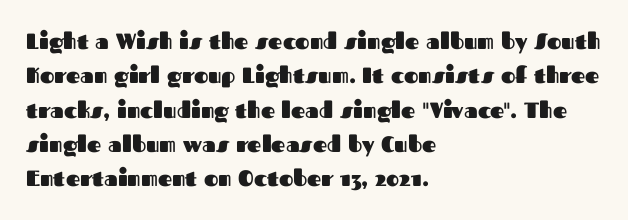
The image shows 22 px bold type, upright; set left-aligned, normal line spacing (1.56x), normal letter spacing, not underlined.
